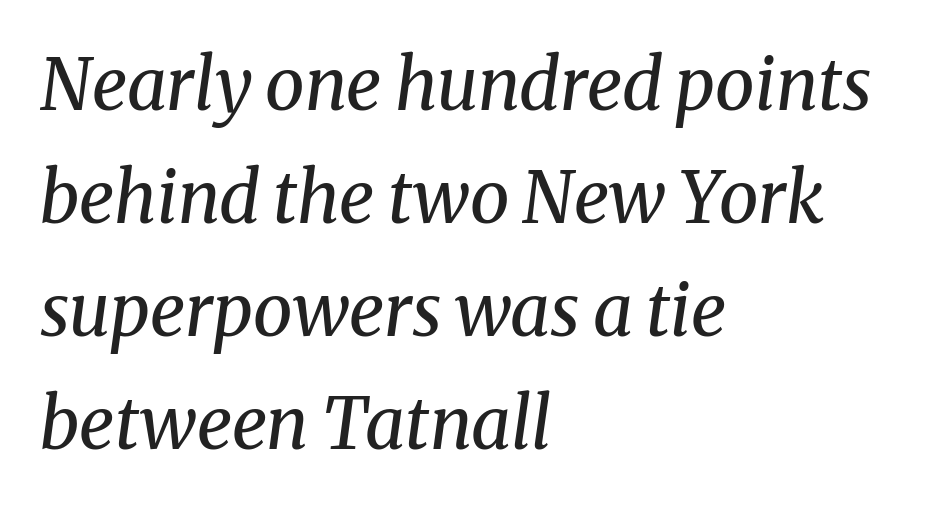
The image shows 71 px regular-weight serif type, italic (leaning right); set left-aligned, normal line spacing (1.59x), normal letter spacing, not underlined; medium stroke contrast and a medium x-height.
